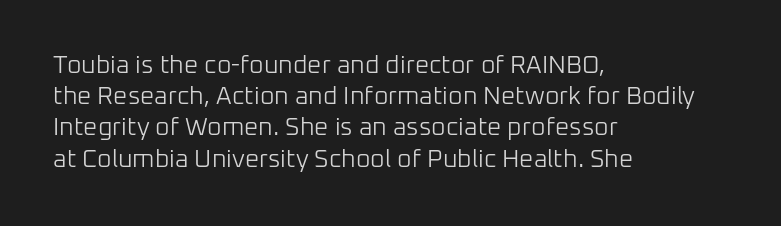
Q: Is the text bold? A: No.
Q: Is the text italic (slanted)? A: No, it is upright.
Q: Is the text underlined? A: No.
Q: How is the paragraph aligned? A: Left-aligned.
Q: Is the spacing between letters normal or unusually wide? A: Normal.
Q: Is the spacing between lines tight, normal or loose? A: Normal.
